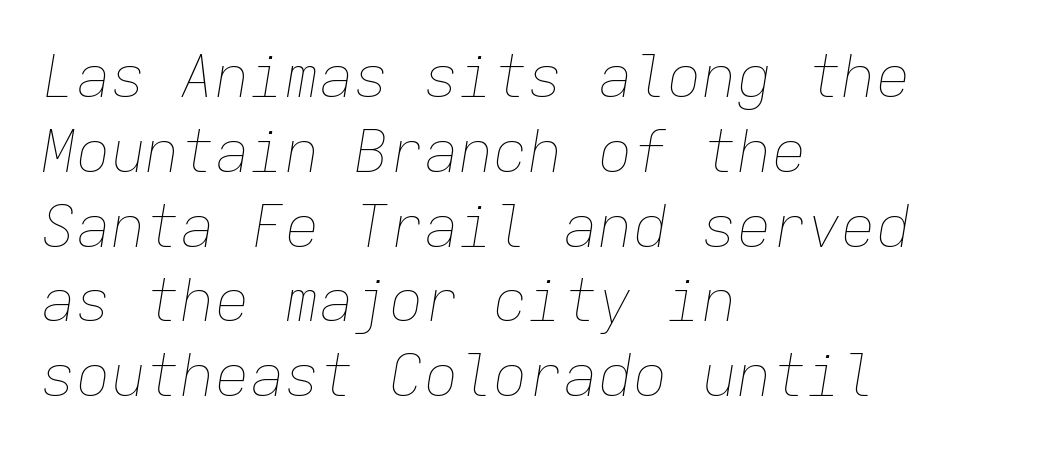
Q: Is the text bold? A: No.
Q: Is the text italic (slanted)? A: Yes, it leans right by about 9 degrees.
Q: Is the text underlined? A: No.
Q: How is the paragraph aligned? A: Left-aligned.
Q: Is the spacing between letters normal or unusually wide? A: Normal.
Q: Is the spacing between lines tight, normal or loose? A: Normal.
Q: Width (condensed, normal, or wide)? A: Normal.
Q: Stroke contrast? A: Low.
Q: x-height? A: Medium.
Q: Monospaced? A: Yes.
